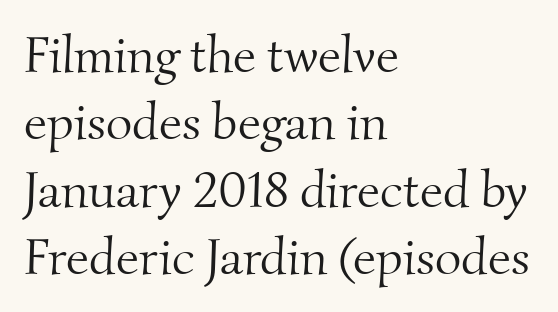
Only glyphs here, with clear space below each row. No extra tracking has been applied to these lines. Leading: standard. Looks like regular typesetting: each glyph gets only the width it needs. The font sits on the lighter half of the weight spectrum, regular included. Notice how the passage keeps a crisp vertical edge on the left only.
